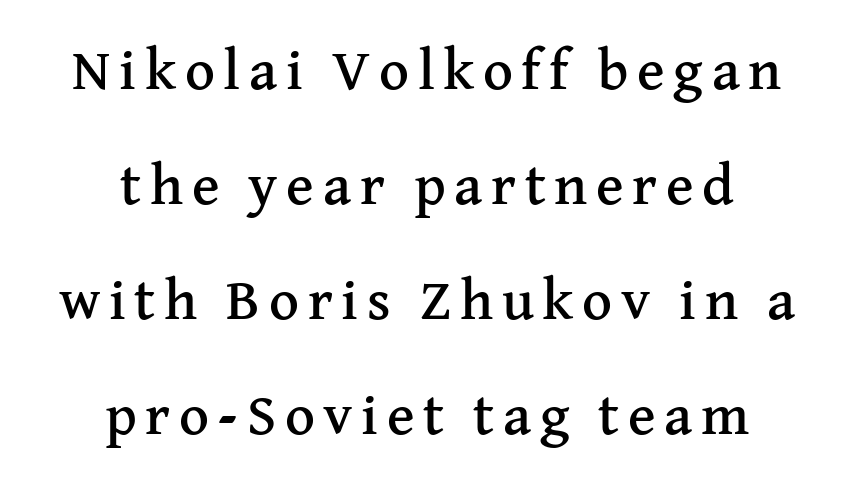
Q: Is the text italic (slanted)? A: No, it is upright.
Q: Is the typeface a serif or a sans-serif typeface? A: Serif.
Q: Is the text underlined? A: No.
Q: How is the paragraph aligned? A: Centered.
Q: Is the spacing between lines tight, normal or loose? A: Loose.
Q: Width (condensed, normal, or wide)? A: Normal.
Q: Stroke contrast? A: Medium.
Q: x-height? A: Medium.
Q: Monospaced? A: No.
